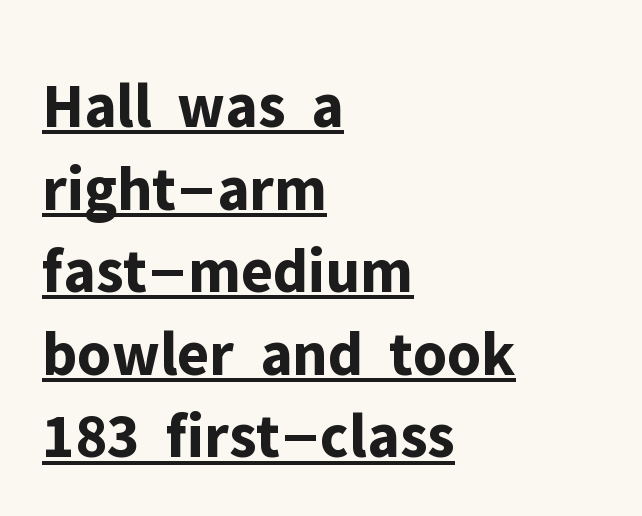
{"serif": "no", "italic": "no", "bold": "yes", "weight": "bold", "width": "normal", "stroke_contrast": "low", "x_height": "medium", "monospaced": "no", "underline": "yes", "align": "left", "line_spacing": "normal", "line_spacing_ratio": 1.29, "letter_spacing": "normal", "letter_spacing_em": 0.0, "glyph_px": 64}
